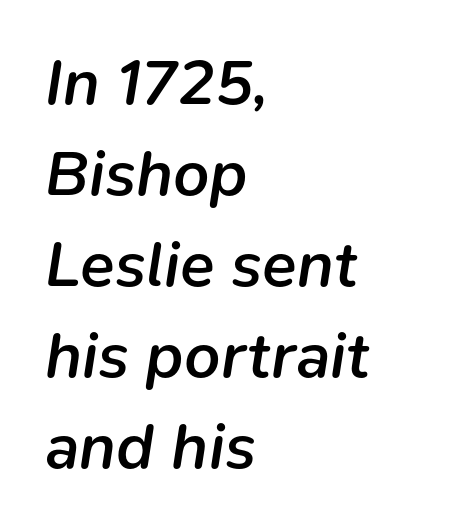
Q: Is the text bold? A: Semi-bold.
Q: Is the text italic (slanted)? A: Yes, it leans right by about 9 degrees.
Q: Is the text underlined? A: No.
Q: How is the paragraph aligned? A: Left-aligned.
Q: Is the spacing between letters normal or unusually wide? A: Normal.
Q: Is the spacing between lines tight, normal or loose? A: Normal.
Q: Width (condensed, normal, or wide)? A: Normal.
Q: Stroke contrast? A: Low.
Q: x-height? A: Medium.
Q: Monospaced? A: No.
